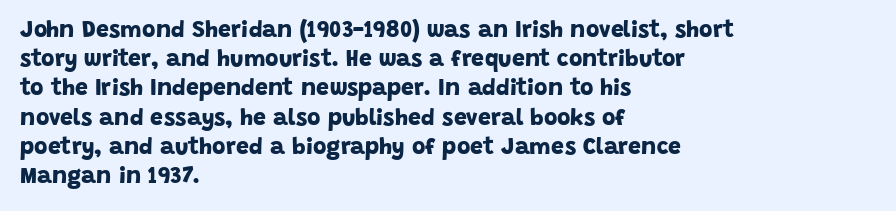
Q: Is the text bold? A: Yes.
Q: Is the text underlined? A: No.
Q: How is the paragraph aligned? A: Left-aligned.
Q: Is the spacing between letters normal or unusually wide? A: Normal.
Q: Is the spacing between lines tight, normal or loose? A: Normal.
